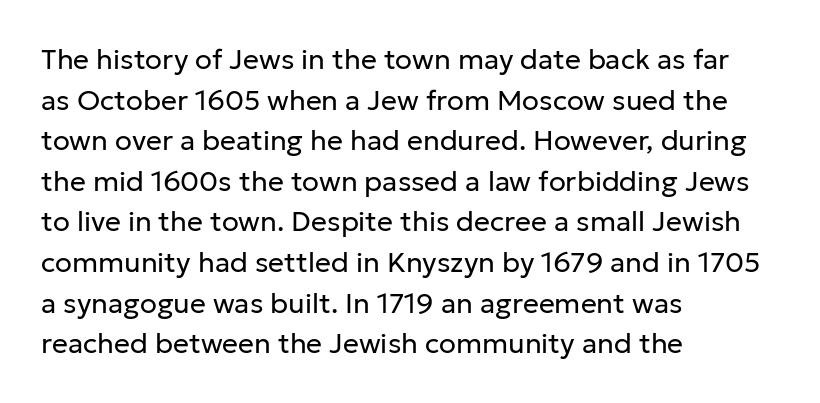
Think of a printed novel: that variable character pitch is what you see here. The strokes carry an ordinary text weight at most. Short and long lines alike share a common starting point at left. The designer went with a sans here, leaving each stem footless. The face used here is rendered with its standard letterfit. Any mark beneath the type? The region is blank.
